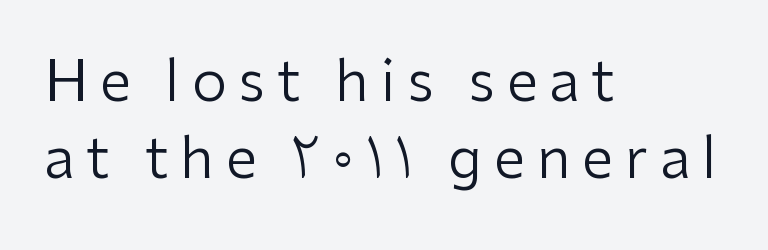
Q: Is the text bold? A: No.
Q: Is the text italic (slanted)? A: No, it is upright.
Q: Is the typeface a serif or a sans-serif typeface? A: Sans-serif.
Q: Is the text underlined? A: No.
Q: How is the paragraph aligned? A: Left-aligned.
Q: Is the spacing between letters normal or unusually wide? A: Unusually wide.
Q: Is the spacing between lines tight, normal or loose? A: Normal.
Q: Width (condensed, normal, or wide)? A: Normal.
Q: Stroke contrast? A: Low.
Q: x-height? A: Medium.
Q: Monospaced? A: No.
